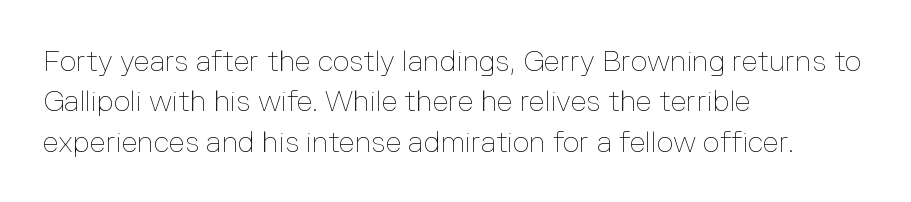
{"italic": "no", "bold": "no", "weight": "thin", "width": "normal", "stroke_contrast": "low", "x_height": "medium", "monospaced": "no", "underline": "no", "align": "left", "line_spacing": "normal", "line_spacing_ratio": 1.39, "letter_spacing": "normal", "letter_spacing_em": 0.0, "glyph_px": 29}
